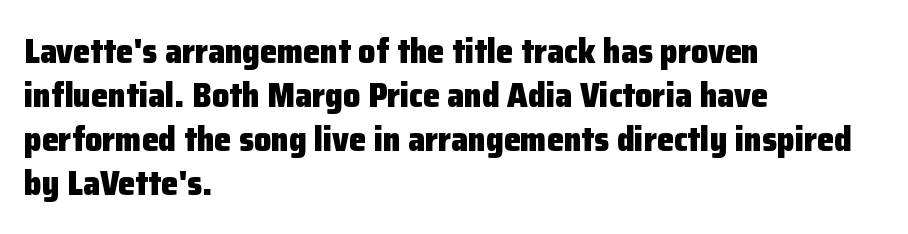
In terms of posture, this sample is upright. Clear beneath every line of the passage. A sans-serif font was chosen for this passage. Every row of glyphs begins at an identical x-position on the left.
